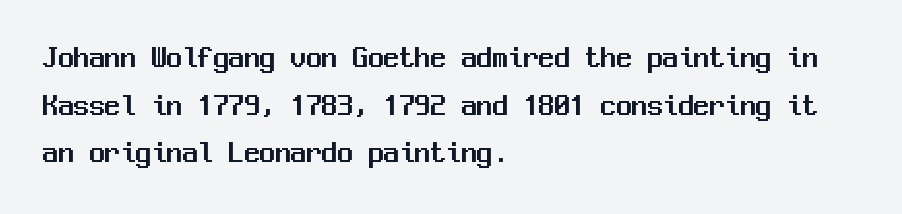
The type family on display is of the sans-serif kind. Here the designer chose a console-style face with uniform glyph widths. Reading down the block, your eye returns to a fixed left position each line. In terms of posture, this sample is upright. You could call the tracking neutral — neither tight nor loose.
